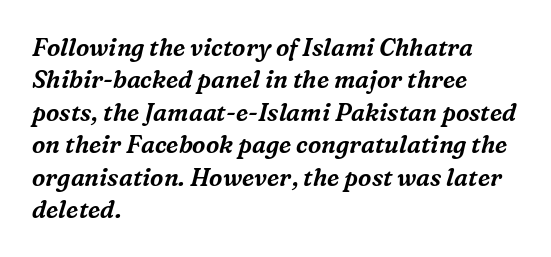
Q: Is the text italic (slanted)? A: Yes, it leans right by about 16 degrees.
Q: Is the text underlined? A: No.
Q: How is the paragraph aligned? A: Left-aligned.
Q: Is the spacing between letters normal or unusually wide? A: Normal.
Q: Is the spacing between lines tight, normal or loose? A: Normal.
